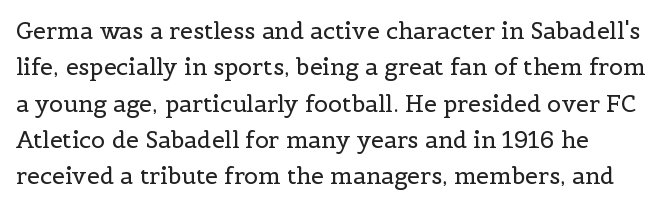
{"italic": "no", "bold": "no", "underline": "no", "line_spacing": "normal", "line_spacing_ratio": 1.58, "letter_spacing": "normal", "letter_spacing_em": 0.0, "glyph_px": 23}
